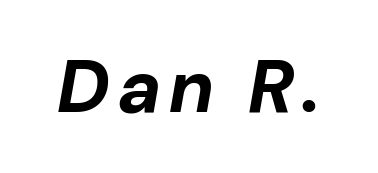
The image shows 74 px bold type, italic (leaning right); set not underlined; low stroke contrast and a medium x-height.
